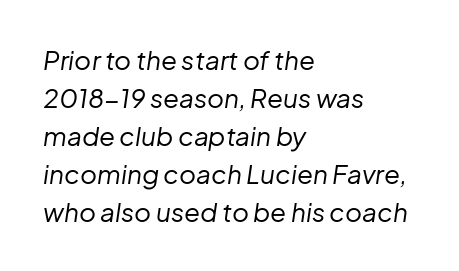
{"italic": "yes", "lean": "right", "slant_degrees": 8, "bold": "no", "underline": "no", "align": "left", "line_spacing": "normal", "line_spacing_ratio": 1.46, "letter_spacing": "normal", "letter_spacing_em": 0.0, "glyph_px": 26}
